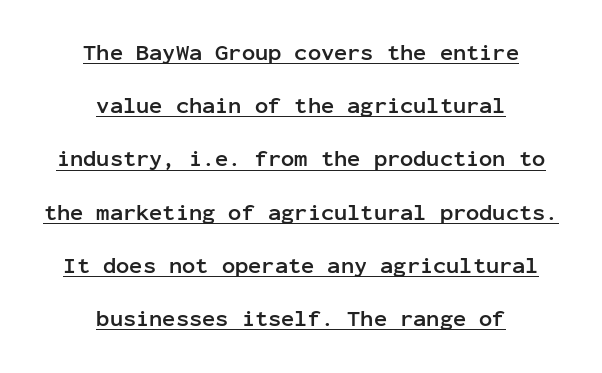
Q: Is the text bold? A: Yes.
Q: Is the text italic (slanted)? A: No, it is upright.
Q: Is the text underlined? A: Yes.
Q: How is the paragraph aligned? A: Centered.
Q: Is the spacing between letters normal or unusually wide? A: Normal.
Q: Is the spacing between lines tight, normal or loose? A: Loose.
